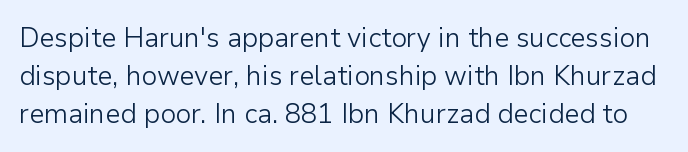
The image shows 27 px text type, upright; set normal line spacing (1.4x), normal letter spacing, not underlined.
